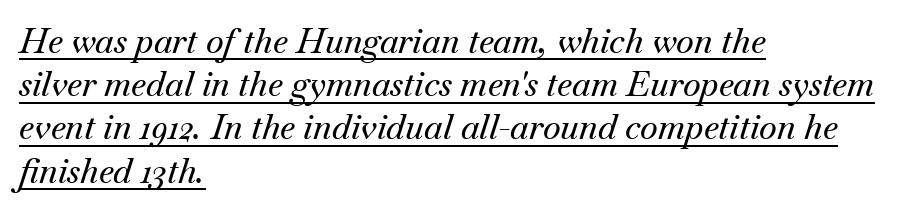
The image shows 34 px serif type, italic (leaning right); set left-aligned, normal line spacing (1.27x), normal letter spacing, underlined; medium stroke contrast and a small x-height.
